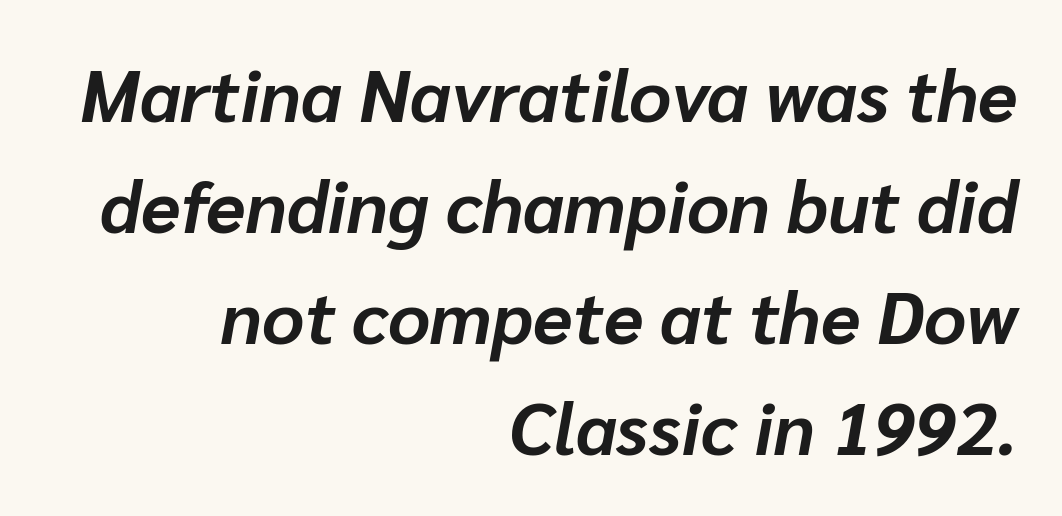
Horizontal bands of white between lines are of average thickness. The rendering uses a bold face; every stroke is thick and dark. Here the glyphs are tracked normally, forming tight word shapes. You could not count columns in this text — the font is proportionally spaced. Any mark beneath the type? The region is blank.
